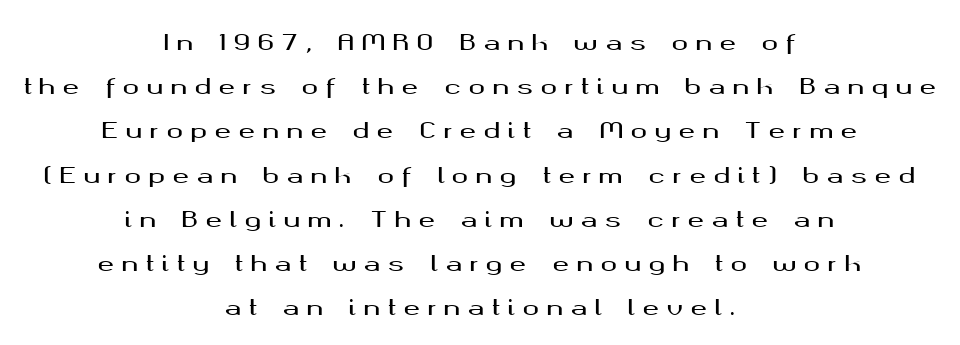
{"italic": "no", "underline": "no", "align": "center", "line_spacing": "loose", "line_spacing_ratio": 2.01, "letter_spacing": "wide", "letter_spacing_em": 0.34, "glyph_px": 22}
